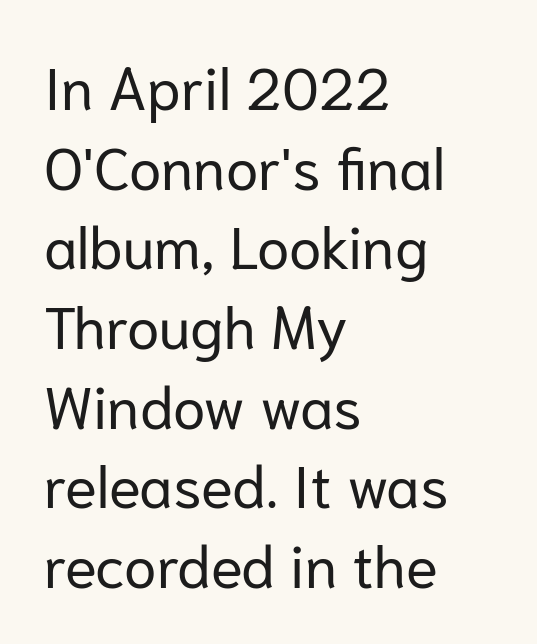
{"serif": "no", "italic": "no", "bold": "no", "weight": "regular", "width": "normal", "stroke_contrast": "low", "x_height": "medium", "monospaced": "no", "underline": "no", "align": "left", "line_spacing": "normal", "line_spacing_ratio": 1.35, "letter_spacing": "normal", "letter_spacing_em": 0.0, "glyph_px": 59}
